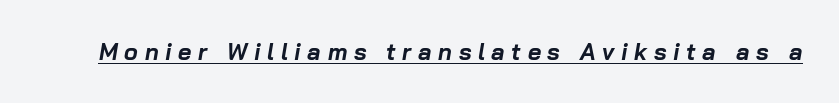
Glyph-to-glyph distance is far greater than everyday printed text. This rendering features underlined lettering. The lettering tilts uniformly, giving the passage an italic look. The sample has been set heavy, in full bold.
